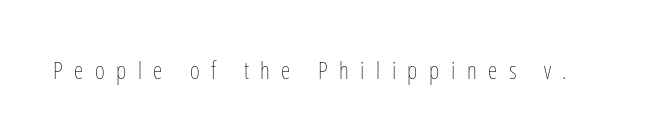
Words float on clear page, feet unadorned. The line texture is sparse and dotted thanks to wide tracking. Stems here are at most as thick as an everyday book face. Upright lettering throughout.
